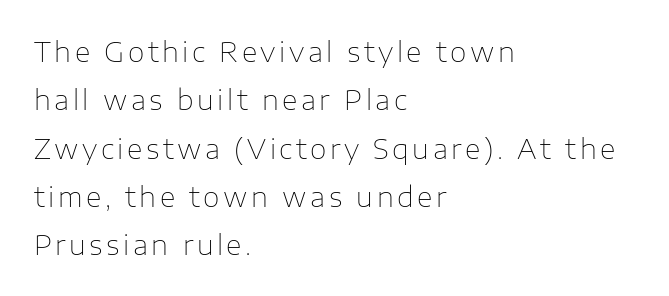
Q: Is the text bold? A: No.
Q: Is the text italic (slanted)? A: No, it is upright.
Q: Is the text underlined? A: No.
Q: How is the paragraph aligned? A: Left-aligned.
